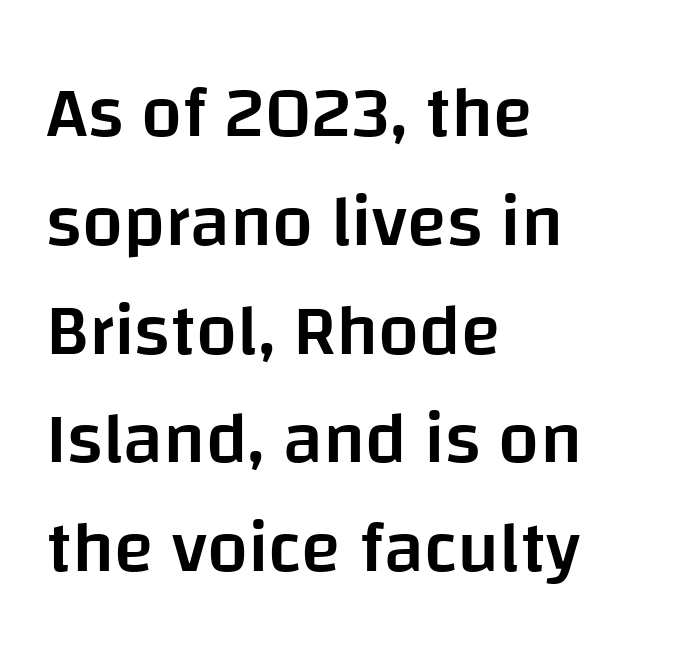
The passage shown is typed in a proportional face where columns would drift. The font family rendered here belongs to the sans-serif group. Clear beneath every line of the passage. Students, observe: this is what conventionally led text looks like.
